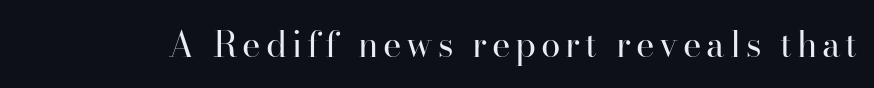
The image shows 35 px regular-weight serif type, upright; set not underlined; high stroke contrast and a small x-height.
